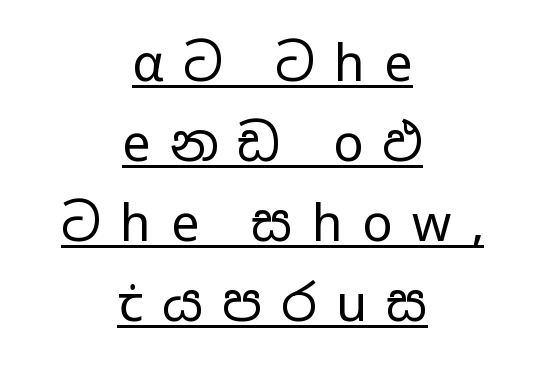
Q: Is the text bold? A: No.
Q: Is the text italic (slanted)? A: No, it is upright.
Q: Is the typeface a serif or a sans-serif typeface? A: Sans-serif.
Q: Is the text underlined? A: Yes.
Q: How is the paragraph aligned? A: Centered.
Q: Is the spacing between letters normal or unusually wide? A: Unusually wide.
Q: Is the spacing between lines tight, normal or loose? A: Normal.
Q: Width (condensed, normal, or wide)? A: Wide.
Q: Stroke contrast? A: Low.
Q: x-height? A: Medium.
Q: Monospaced? A: No.
